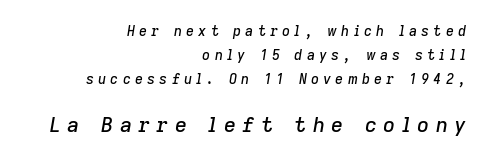
The image shows 21 px text type, italic (leaning right); set right-aligned, line spacing 1.72x, unusually wide letter spacing (+0.3 em), not underlined; the second (bottom) block is 1.5x larger.
